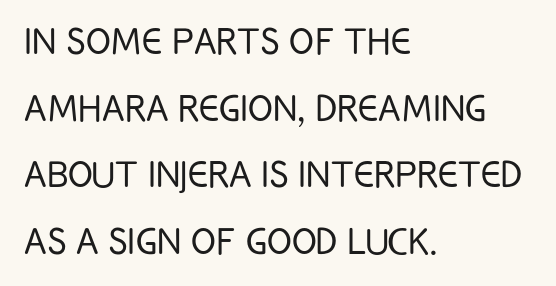
This rendering leaves character spacing at its baseline value. Teacher's note: observe the even left margin — that is flush-left alignment. Quick note: not italic, upright. Letterform terminals end flat and unadorned throughout the passage. Stem width sits at or under what a default text font uses. Varying glyph widths throughout — classic text-font behaviour.
